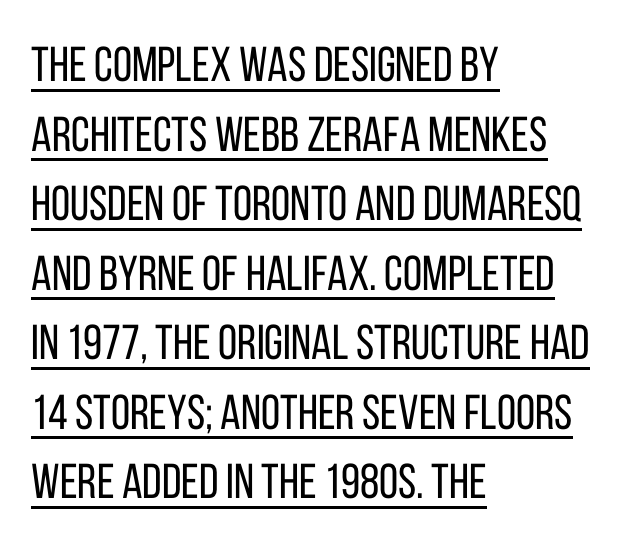
Q: Is the text bold? A: No.
Q: Is the text italic (slanted)? A: No, it is upright.
Q: Is the typeface a serif or a sans-serif typeface? A: Sans-serif.
Q: Is the text underlined? A: Yes.
Q: How is the paragraph aligned? A: Left-aligned.
Q: Is the spacing between letters normal or unusually wide? A: Normal.
Q: Is the spacing between lines tight, normal or loose? A: Normal.
Q: Width (condensed, normal, or wide)? A: Condensed.
Q: Stroke contrast? A: Low.
Q: x-height? A: Large.
Q: Monospaced? A: No.
